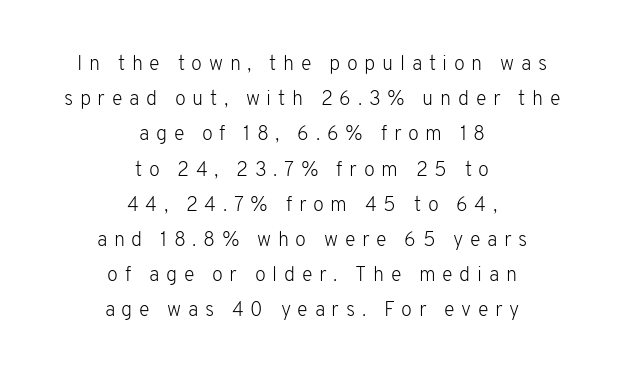
The image shows 20 px text type, upright; set centered, line spacing 1.76x, unusually wide letter spacing (+0.33 em), not underlined.
